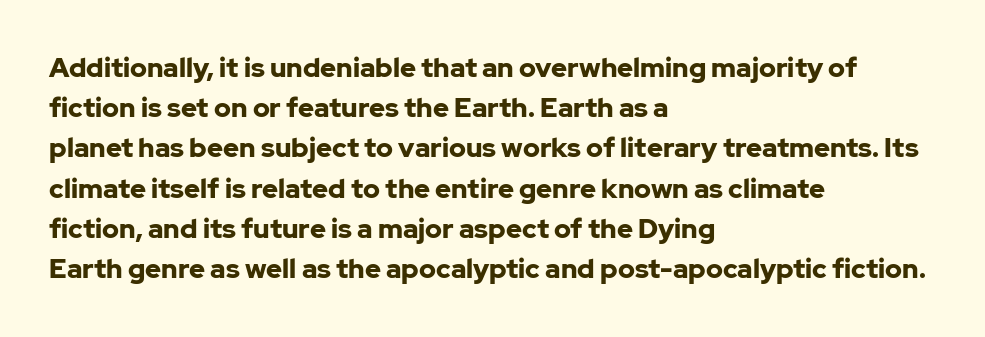
The rag falls on the right side of this text block. The axis of the letterforms is exactly vertical. Descender tails drop into unmarked territory. Inter-character spacing is left at the font's built-in metrics. Heavy, bold letterforms.
